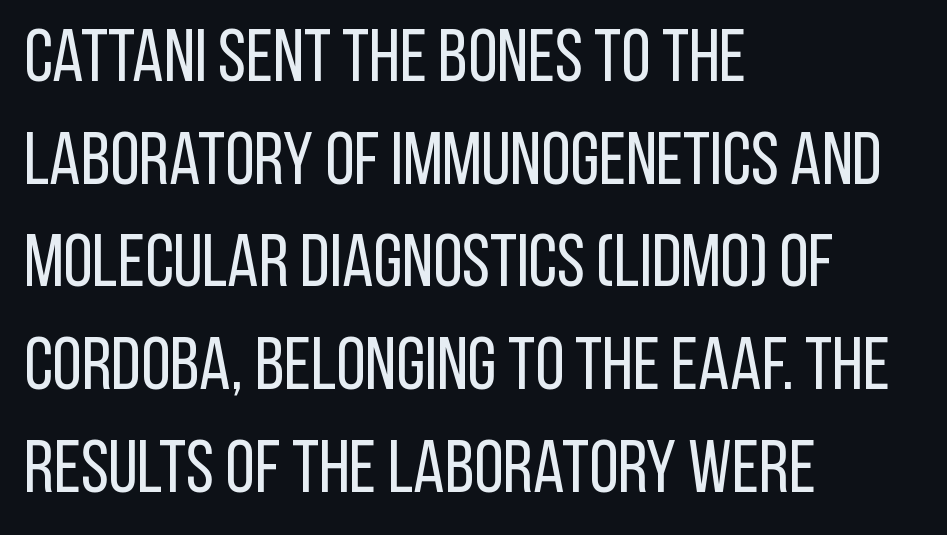
{"serif": "no", "italic": "no", "bold": "no", "weight": "regular", "width": "condensed", "stroke_contrast": "low", "x_height": "large", "monospaced": "no", "underline": "no", "align": "left", "line_spacing": "normal", "line_spacing_ratio": 1.37, "letter_spacing": "normal", "letter_spacing_em": 0.0, "glyph_px": 75}
